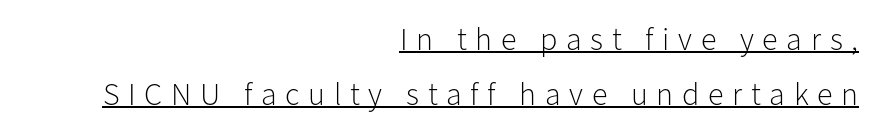
Q: Is the text bold? A: No.
Q: Is the text italic (slanted)? A: No, it is upright.
Q: Is the typeface a serif or a sans-serif typeface? A: Sans-serif.
Q: Is the text underlined? A: Yes.
Q: How is the paragraph aligned? A: Right-aligned.
Q: Is the spacing between letters normal or unusually wide? A: Unusually wide.
Q: Width (condensed, normal, or wide)? A: Normal.
Q: Stroke contrast? A: Low.
Q: x-height? A: Medium.
Q: Monospaced? A: No.
